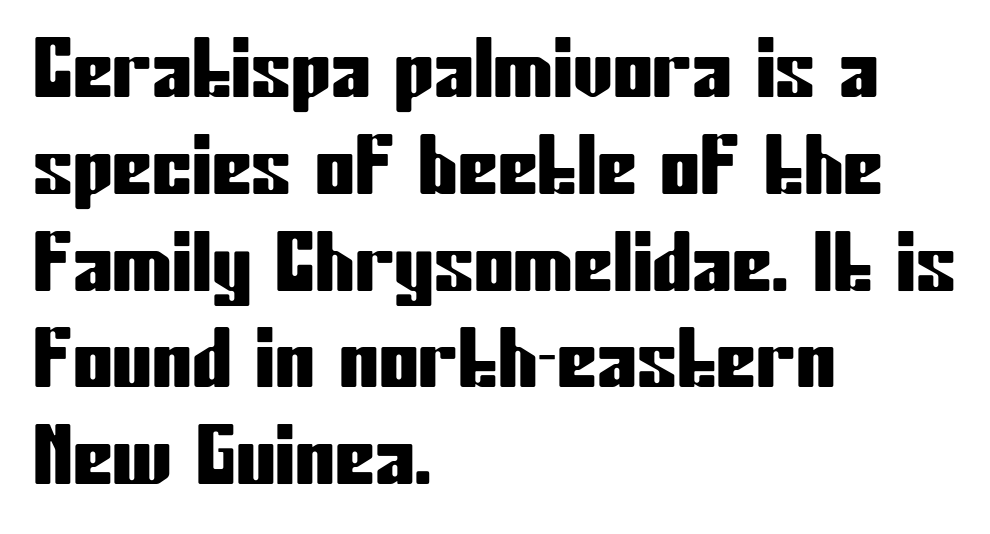
It's the straight-up-and-down kind of type. Anything drawn beneath the words? Only blank space. Horizontally, the lines are justified to the leading edge only. Is the letter spacing exaggerated? No — it looks like the ordinary default. A typesetter would call this proportional, since set widths differ per character.
